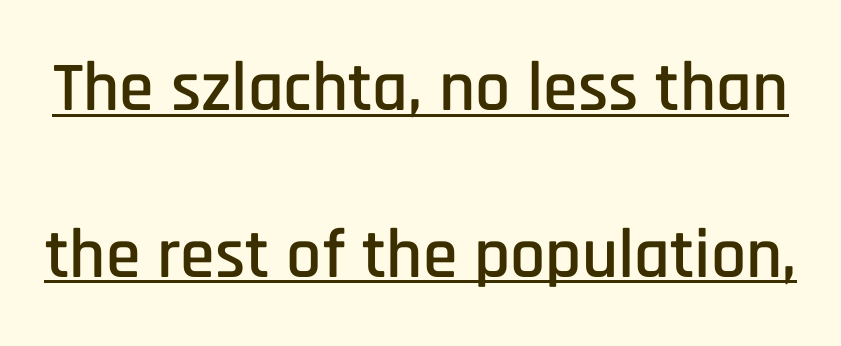
Q: Is the text italic (slanted)? A: No, it is upright.
Q: Is the typeface a serif or a sans-serif typeface? A: Sans-serif.
Q: Is the text underlined? A: Yes.
Q: Is the spacing between letters normal or unusually wide? A: Normal.
Q: Is the spacing between lines tight, normal or loose? A: Loose.
Q: Width (condensed, normal, or wide)? A: Condensed.
Q: Stroke contrast? A: Low.
Q: x-height? A: Large.
Q: Monospaced? A: No.
